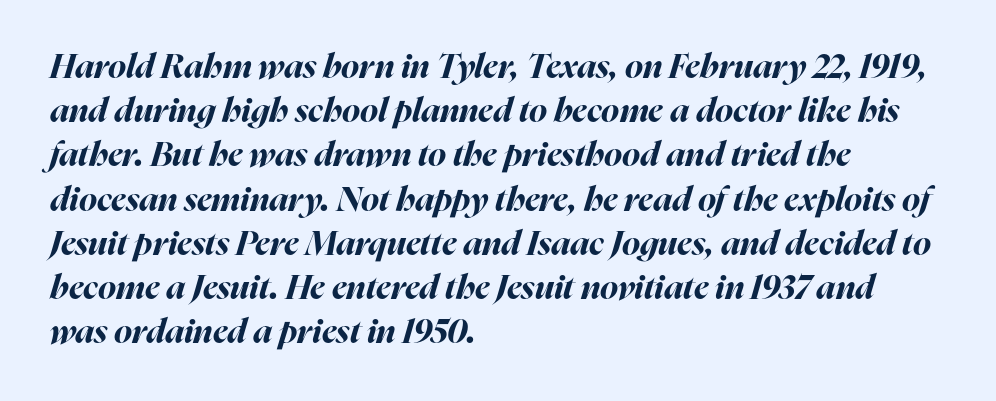
Q: Is the text bold? A: Yes.
Q: Is the text italic (slanted)? A: Yes, it leans right by about 16 degrees.
Q: Is the text underlined? A: No.
Q: How is the paragraph aligned? A: Left-aligned.
Q: Is the spacing between letters normal or unusually wide? A: Normal.
Q: Is the spacing between lines tight, normal or loose? A: Normal.
Q: Width (condensed, normal, or wide)? A: Normal.
Q: Stroke contrast? A: High.
Q: x-height? A: Medium.
Q: Monospaced? A: No.
